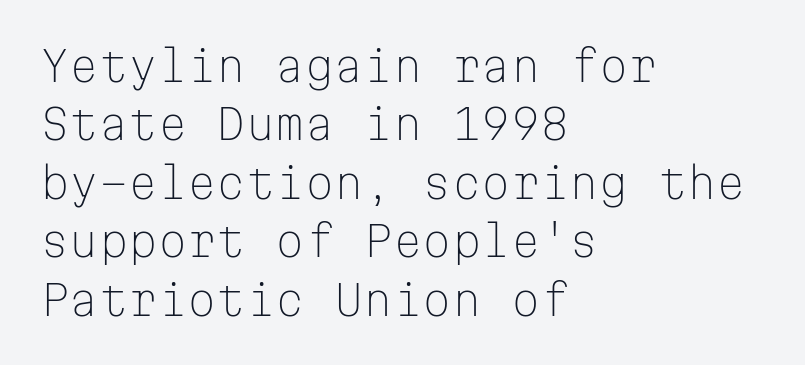
The image shows 42 px light sans-serif type, upright, monospaced; set left-aligned, normal line spacing (1.39x), normal letter spacing, not underlined; low stroke contrast and a medium x-height.
